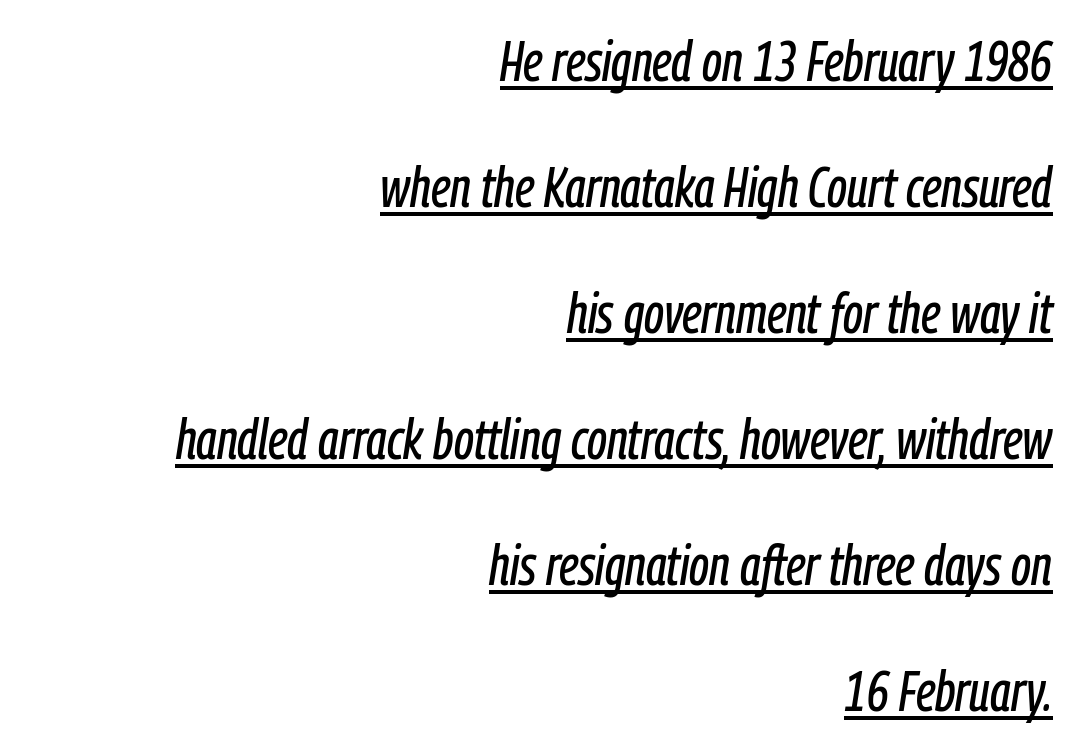
Q: Is the text italic (slanted)? A: Yes, it leans right by about 9 degrees.
Q: Is the text underlined? A: Yes.
Q: How is the paragraph aligned? A: Right-aligned.
Q: Is the spacing between letters normal or unusually wide? A: Normal.
Q: Is the spacing between lines tight, normal or loose? A: Loose.
Q: Width (condensed, normal, or wide)? A: Condensed.
Q: Stroke contrast? A: Low.
Q: x-height? A: Medium.
Q: Monospaced? A: No.
